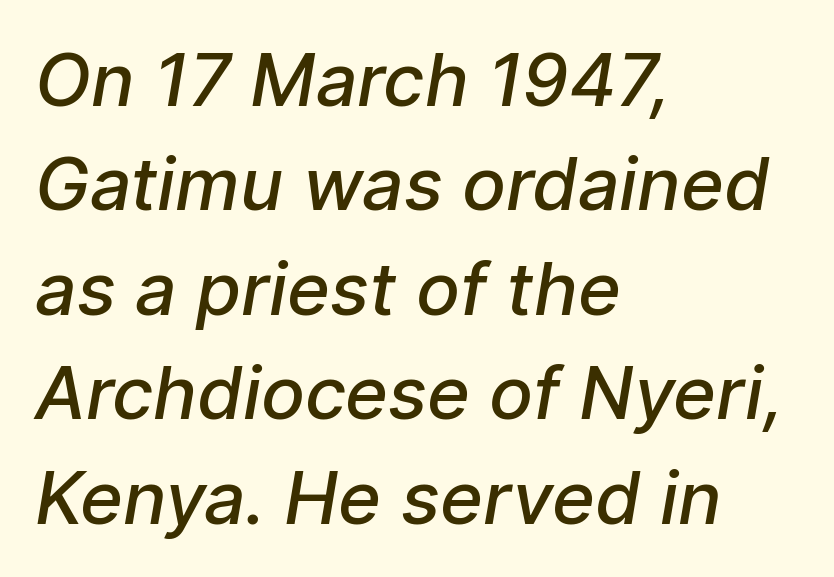
Summary of vertical rhythm: regular, with standard interline spacing. The passage shown is semibold, sitting just below true bold. Observe the ordinary spacing: letters are neighbours, not strangers. Varying glyph widths throughout — classic text-font behaviour.
